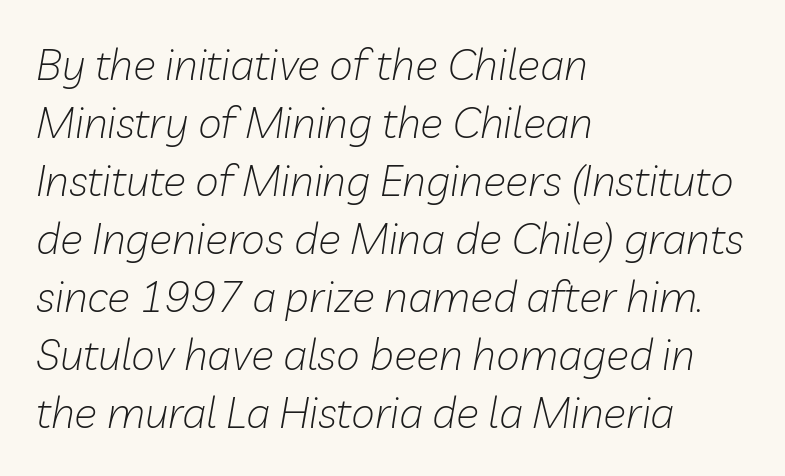
Q: Is the text bold? A: No.
Q: Is the text italic (slanted)? A: Yes, it leans right by about 10 degrees.
Q: Is the text underlined? A: No.
Q: How is the paragraph aligned? A: Left-aligned.
Q: Is the spacing between letters normal or unusually wide? A: Normal.
Q: Is the spacing between lines tight, normal or loose? A: Normal.
Q: Width (condensed, normal, or wide)? A: Normal.
Q: Stroke contrast? A: Low.
Q: x-height? A: Medium.
Q: Monospaced? A: No.
